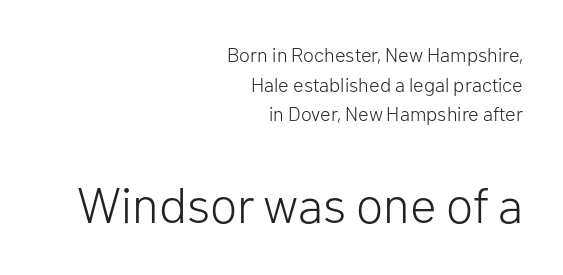
Q: Is the text bold? A: No.
Q: Is the text italic (slanted)? A: No, it is upright.
Q: Is the typeface a serif or a sans-serif typeface? A: Sans-serif.
Q: Is the text underlined? A: No.
Q: How is the paragraph aligned? A: Right-aligned.
Q: Is the spacing between letters normal or unusually wide? A: Normal.
Q: Is the spacing between lines tight, normal or loose? A: Normal.
Q: Which block of text is set in a larger size, the first (top) or the second (bottom)? A: The second (bottom) one.
Q: Width (condensed, normal, or wide)? A: Normal.
Q: Stroke contrast? A: Low.
Q: x-height? A: Medium.
Q: Monospaced? A: No.
